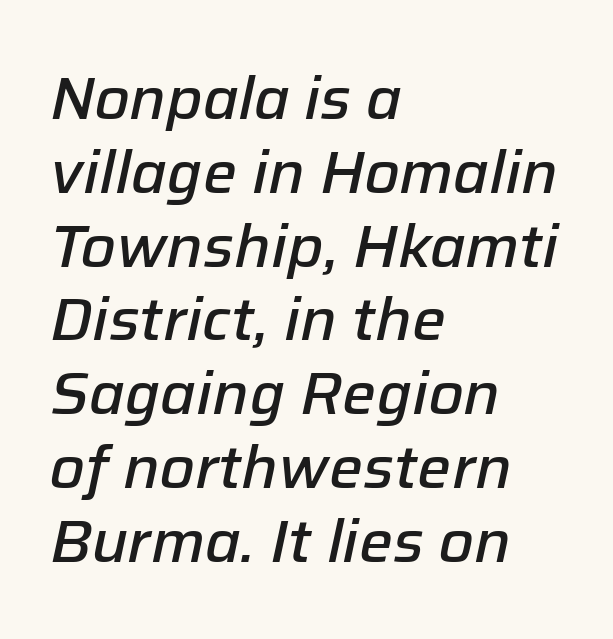
A typesetter would call this proportional, since set widths differ per character. The typography opts for an oblique posture over an upright one. Where is the straight margin? On the left. Tracking here is standard; glyphs follow each other at the usual distance. As a designer I'd log this as weight 600, semibold. Has an underline been added? It has not.
